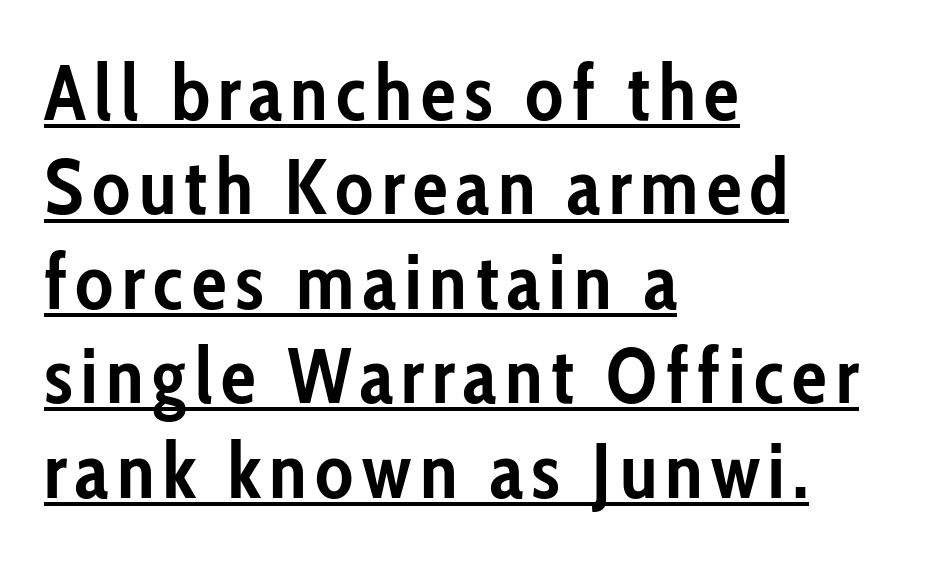
{"serif": "no", "italic": "no", "bold": "yes", "weight": "semibold", "width": "condensed", "stroke_contrast": "low", "x_height": "medium", "monospaced": "no", "underline": "yes", "align": "left", "line_spacing_ratio": 1.21, "glyph_px": 78}
